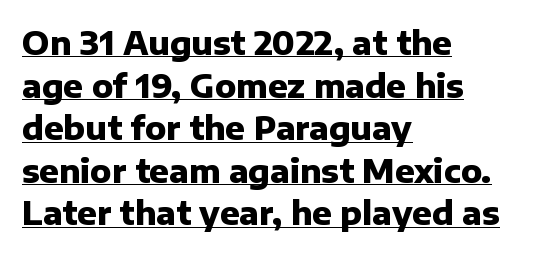
{"serif": "no", "italic": "no", "bold": "yes", "weight": "heavy", "width": "normal", "stroke_contrast": "low", "x_height": "medium", "monospaced": "no", "underline": "yes", "align": "left", "line_spacing": "normal", "line_spacing_ratio": 1.33, "letter_spacing": "normal", "letter_spacing_em": 0.0, "glyph_px": 32}
